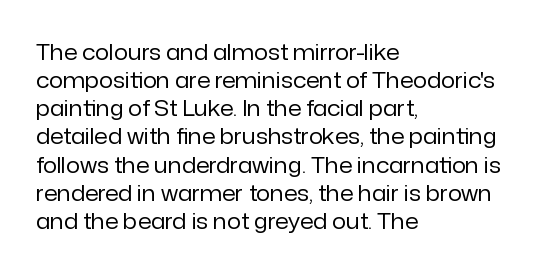
{"italic": "no", "bold": "no", "underline": "no", "align": "left", "line_spacing": "normal", "line_spacing_ratio": 1.28, "letter_spacing": "normal", "letter_spacing_em": 0.0, "glyph_px": 22}
